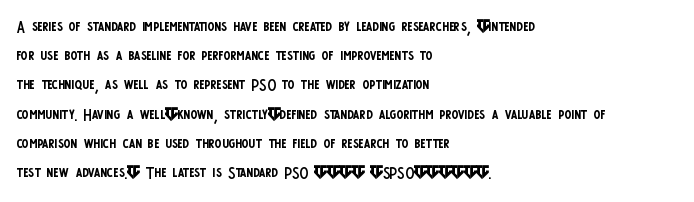
Q: Is the text bold? A: No.
Q: Is the text italic (slanted)? A: No, it is upright.
Q: Is the text underlined? A: No.
Q: How is the paragraph aligned? A: Left-aligned.
Q: Is the spacing between letters normal or unusually wide? A: Normal.
Q: Is the spacing between lines tight, normal or loose? A: Normal.
